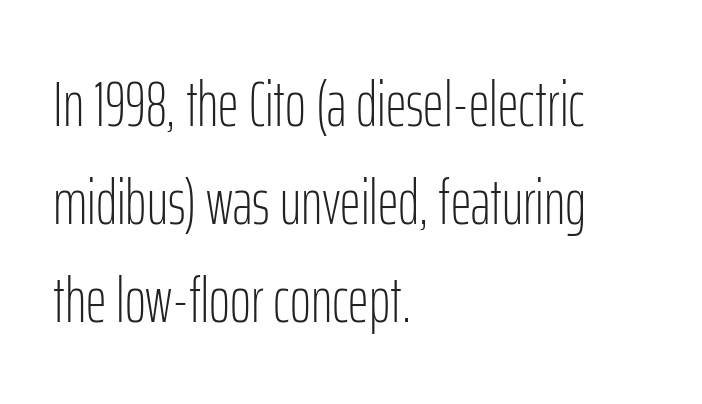
{"serif": "no", "italic": "no", "bold": "no", "weight": "light", "width": "condensed", "stroke_contrast": "low", "x_height": "medium", "monospaced": "no", "underline": "no", "align": "left", "line_spacing": "normal", "line_spacing_ratio": 1.53, "letter_spacing": "normal", "letter_spacing_em": 0.0, "glyph_px": 64}
